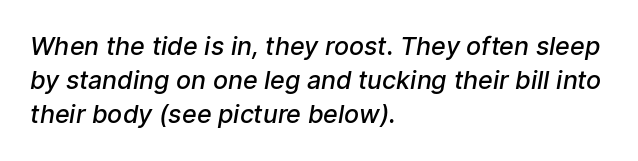
Words float on clear page, feet unadorned. No extra tracking has been applied to these lines. Rows of type keep a routine distance in the vertical direction. These words are printed semibold, heavier than regular yet not bold. These lines are set flush left with a ragged right edge.
